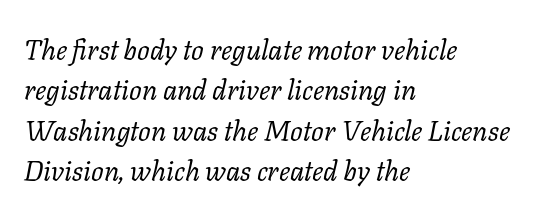
Q: Is the text bold? A: No.
Q: Is the text italic (slanted)? A: Yes, it leans right by about 11 degrees.
Q: Is the typeface a serif or a sans-serif typeface? A: Serif.
Q: Is the text underlined? A: No.
Q: How is the paragraph aligned? A: Left-aligned.
Q: Is the spacing between letters normal or unusually wide? A: Normal.
Q: Is the spacing between lines tight, normal or loose? A: Normal.
Q: Width (condensed, normal, or wide)? A: Normal.
Q: Stroke contrast? A: Low.
Q: x-height? A: Medium.
Q: Monospaced? A: No.
